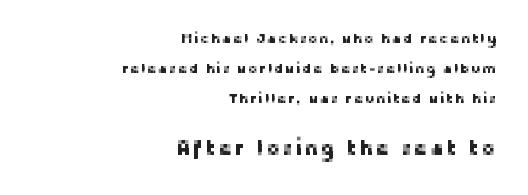
The letters in the lower block stand taller than those in the block above. Quick note: not italic, upright. Plain, unruled lines of type. If you measured baseline to baseline, you'd find a long distance.
